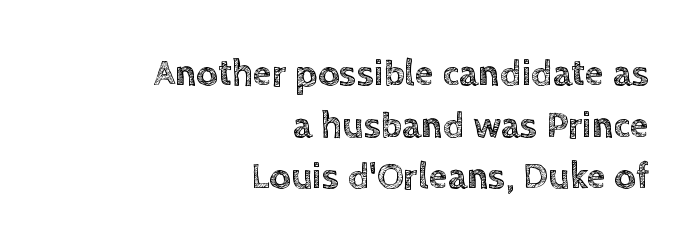
The image shows 38 px text type, upright; set right-aligned, normal line spacing (1.36x), normal letter spacing, not underlined; a large x-height.
